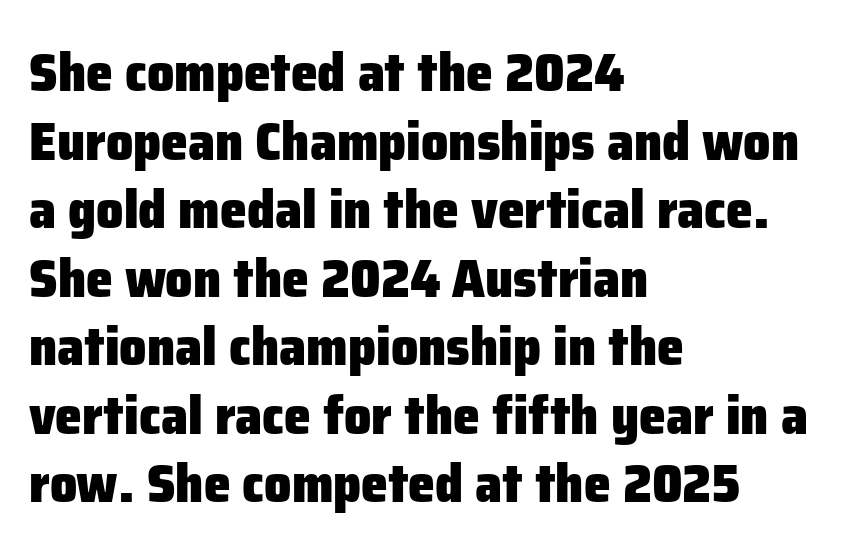
{"serif": "no", "italic": "no", "bold": "yes", "weight": "heavy", "width": "normal", "stroke_contrast": "low", "x_height": "medium", "monospaced": "no", "underline": "no", "align": "left", "line_spacing": "normal", "line_spacing_ratio": 1.27, "letter_spacing": "normal", "letter_spacing_em": 0.0, "glyph_px": 54}
